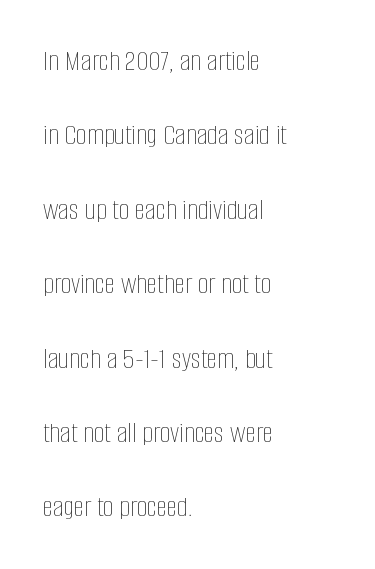
Proportional: the letters do not fall into vertical columns. Weight: not bold — regular or lighter. Italic? Not at all — the glyphs are vertical. Students, observe: this is what heavily led, spacious text looks like.
